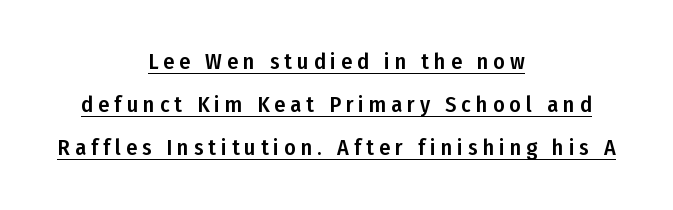
Q: Is the text italic (slanted)? A: No, it is upright.
Q: Is the text underlined? A: Yes.
Q: How is the paragraph aligned? A: Centered.
Q: Is the spacing between letters normal or unusually wide? A: Unusually wide.
Q: Is the spacing between lines tight, normal or loose? A: Loose.
